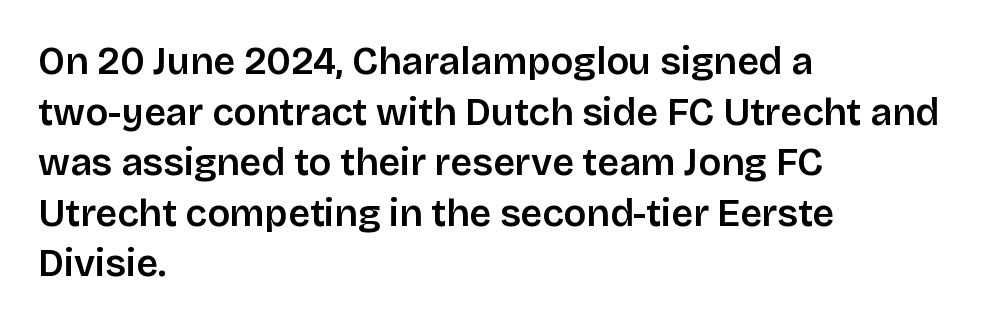
{"serif": "no", "italic": "no", "width": "normal", "stroke_contrast": "low", "x_height": "large", "monospaced": "no", "underline": "no", "align": "left", "line_spacing": "normal", "line_spacing_ratio": 1.33, "letter_spacing": "normal", "letter_spacing_em": 0.0, "glyph_px": 38}
